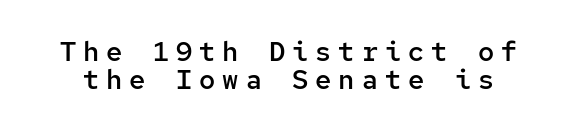
{"italic": "no", "bold": "semi", "underline": "no", "line_spacing": "tight", "line_spacing_ratio": 1.04, "letter_spacing": "wide", "letter_spacing_em": 0.26, "glyph_px": 27}
